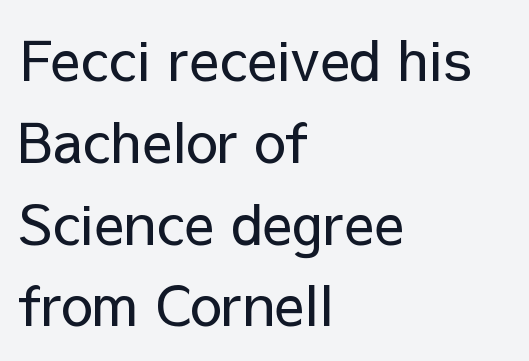
Q: Is the text bold? A: No.
Q: Is the text italic (slanted)? A: No, it is upright.
Q: Is the typeface a serif or a sans-serif typeface? A: Sans-serif.
Q: Is the text underlined? A: No.
Q: How is the paragraph aligned? A: Left-aligned.
Q: Is the spacing between letters normal or unusually wide? A: Normal.
Q: Is the spacing between lines tight, normal or loose? A: Normal.
Q: Width (condensed, normal, or wide)? A: Normal.
Q: Stroke contrast? A: Low.
Q: x-height? A: Medium.
Q: Monospaced? A: No.
